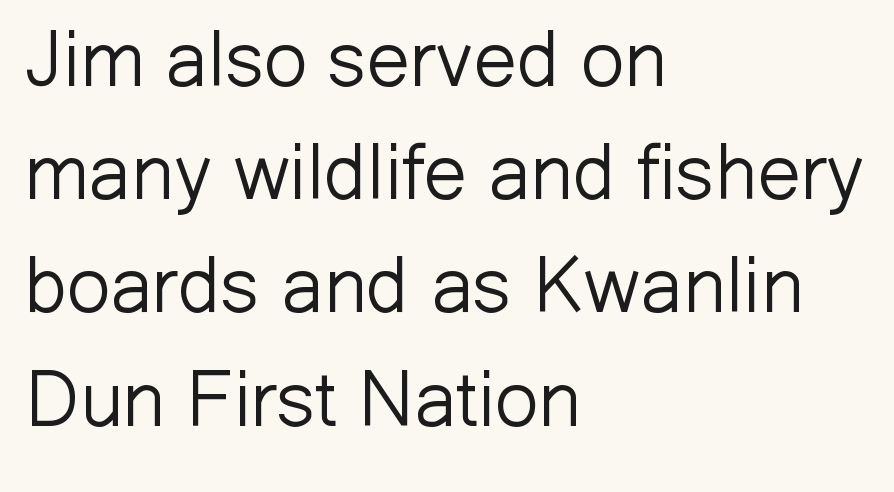
{"serif": "no", "italic": "no", "bold": "no", "weight": "light", "width": "normal", "stroke_contrast": "low", "x_height": "medium", "monospaced": "no", "underline": "no", "align": "left", "line_spacing": "normal", "line_spacing_ratio": 1.47, "letter_spacing": "normal", "letter_spacing_em": 0.0, "glyph_px": 77}
